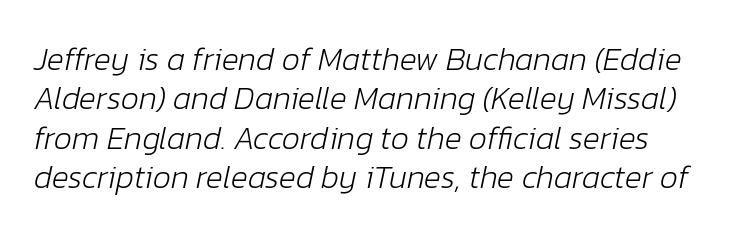
The image shows 32 px light type, italic (leaning right); set line spacing 1.23x, normal letter spacing, not underlined; low stroke contrast and a medium x-height.
